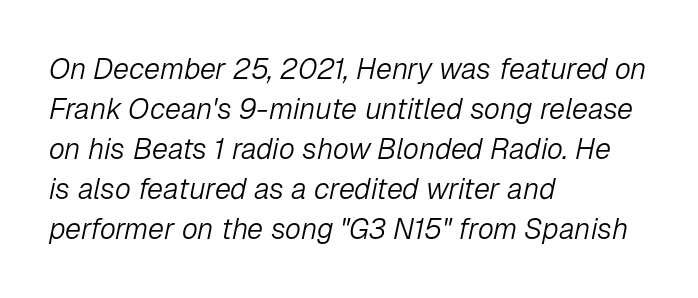
Q: Is the text bold? A: No.
Q: Is the text italic (slanted)? A: Yes, it leans right by about 12 degrees.
Q: Is the text underlined? A: No.
Q: How is the paragraph aligned? A: Left-aligned.
Q: Is the spacing between letters normal or unusually wide? A: Normal.
Q: Is the spacing between lines tight, normal or loose? A: Normal.
Q: Width (condensed, normal, or wide)? A: Normal.
Q: Stroke contrast? A: Low.
Q: x-height? A: Medium.
Q: Monospaced? A: No.
